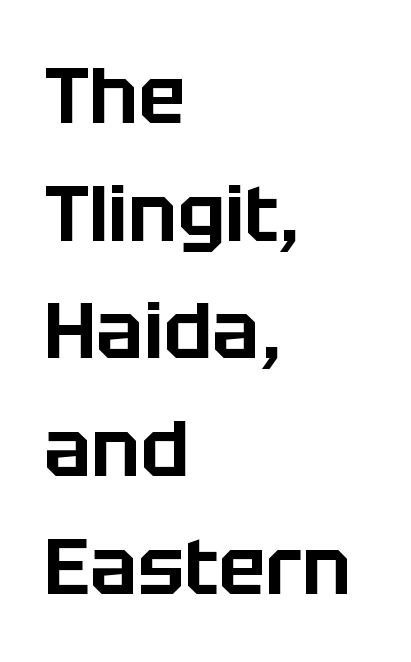
The image shows 79 px sans-serif type, upright; set left-aligned, normal line spacing (1.49x), normal letter spacing, not underlined; low stroke contrast and a large x-height.
